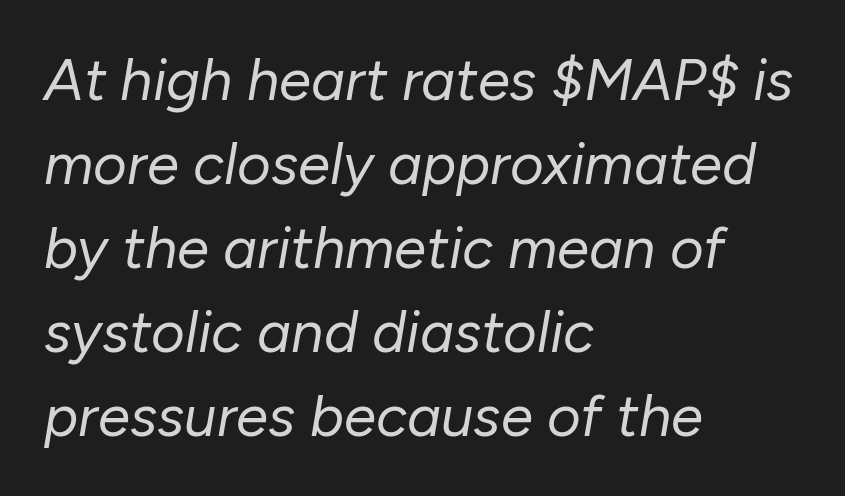
Q: Is the text bold? A: No.
Q: Is the text italic (slanted)? A: Yes, it leans right by about 10 degrees.
Q: Is the text underlined? A: No.
Q: How is the paragraph aligned? A: Left-aligned.
Q: Is the spacing between letters normal or unusually wide? A: Normal.
Q: Is the spacing between lines tight, normal or loose? A: Normal.
Q: Width (condensed, normal, or wide)? A: Normal.
Q: Stroke contrast? A: Low.
Q: x-height? A: Medium.
Q: Monospaced? A: No.
